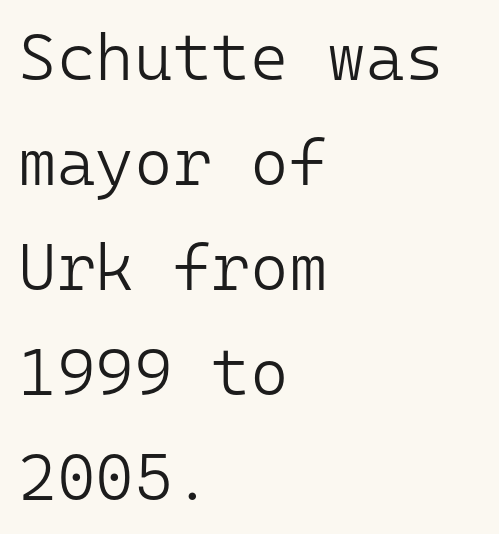
{"serif": "no", "italic": "no", "bold": "no", "weight": "light", "width": "normal", "stroke_contrast": "low", "x_height": "medium", "monospaced": "yes", "underline": "no", "align": "left", "line_spacing": "normal", "line_spacing_ratio": 1.59, "letter_spacing": "normal", "letter_spacing_em": 0.0, "glyph_px": 66}
